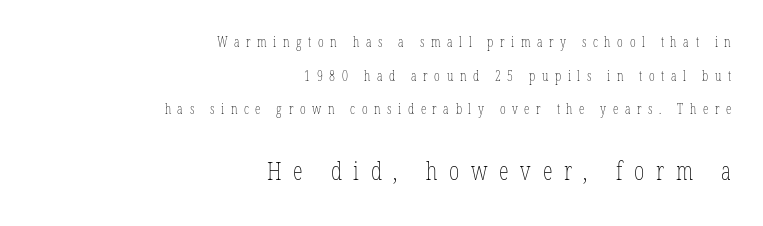
No letter is thick-stroked: the sample isn't bold. Someone cranked the tracking dial way up on this one. Which chunk is bigger? The second one — the bottom block dwarfs the top. The type sits square on the baseline with zero lean.
